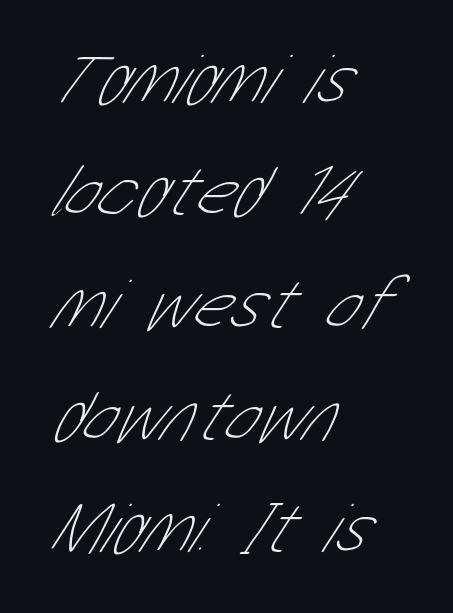
Q: Is the text bold? A: No.
Q: Is the typeface a serif or a sans-serif typeface? A: Sans-serif.
Q: Is the text underlined? A: No.
Q: How is the paragraph aligned? A: Left-aligned.
Q: Is the spacing between letters normal or unusually wide? A: Normal.
Q: Is the spacing between lines tight, normal or loose? A: Normal.
Q: Width (condensed, normal, or wide)? A: Condensed.
Q: Stroke contrast? A: Low.
Q: x-height? A: Medium.
Q: Monospaced? A: No.
